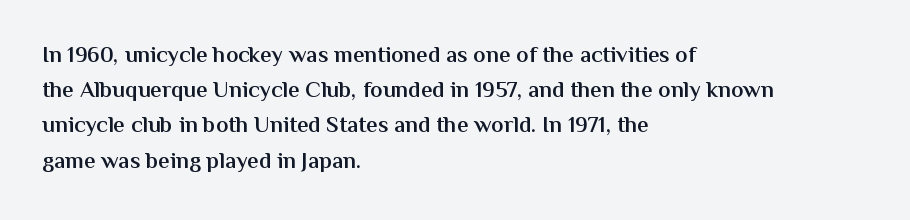
Q: Is the text bold? A: Semi-bold.
Q: Is the text italic (slanted)? A: No, it is upright.
Q: Is the text underlined? A: No.
Q: How is the paragraph aligned? A: Left-aligned.
Q: Is the spacing between letters normal or unusually wide? A: Normal.
Q: Is the spacing between lines tight, normal or loose? A: Normal.
